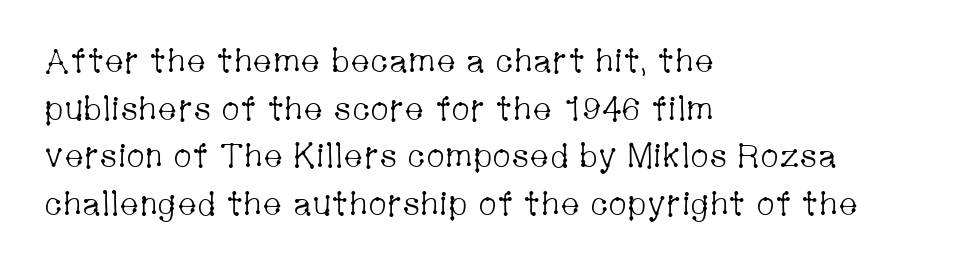
{"serif": "yes", "italic": "no", "bold": "no", "weight": "light", "width": "condensed", "stroke_contrast": "low", "x_height": "medium", "monospaced": "no", "underline": "no", "align": "left", "line_spacing": "normal", "line_spacing_ratio": 1.44, "letter_spacing": "normal", "letter_spacing_em": 0.0, "glyph_px": 33}
